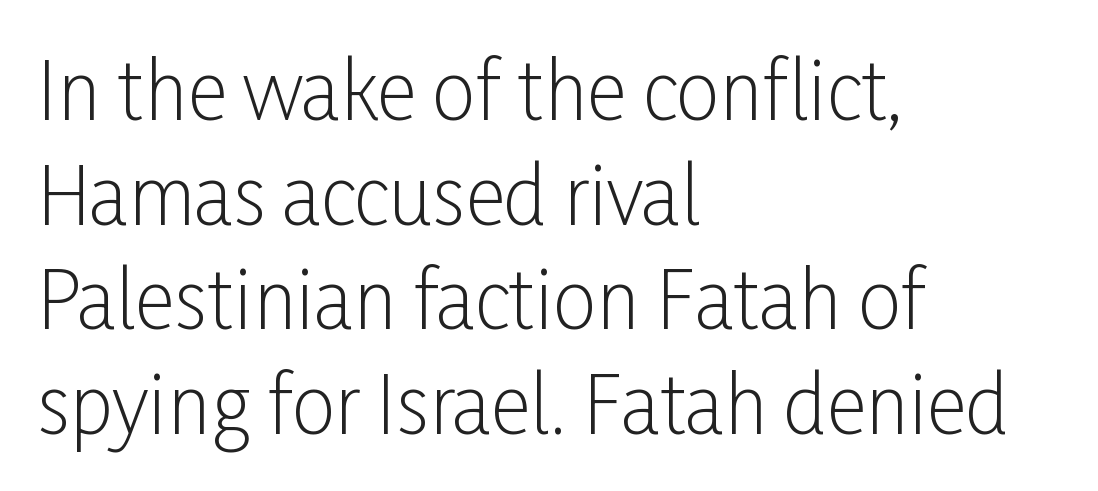
A typesetter would call this zero additional tracking. Horizontal alignment here is leftward, the default for most running prose. This sample uses a sans-serif face. The letters look calm and open, with moderate or lighter stems. A normal amount of white space separates one row of letters from the next. The rendering uses natural spacing where letterforms have individual widths.
